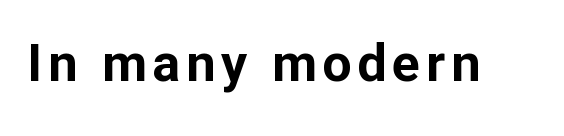
Unmarked baselines from the first word to the last. No italicization has been applied; the sample stays upright. This sample has the flowing, uneven cadence of proportional lettering. Stroke thickness is high; the sample reads as a true bold. Grotesque or geometric, the face here clearly has no serifs.
